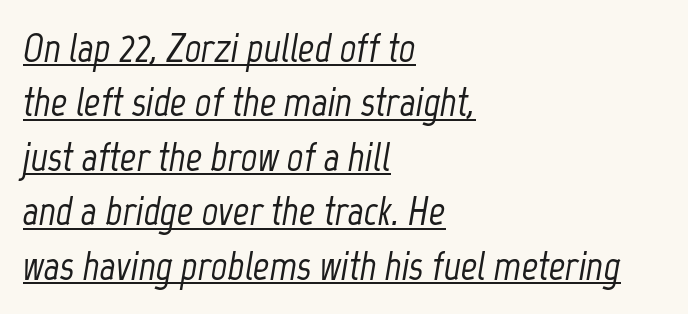
{"italic": "yes", "lean": "right", "slant_degrees": 12, "width": "condensed", "stroke_contrast": "low", "x_height": "medium", "monospaced": "no", "underline": "yes", "align": "left", "line_spacing": "normal", "line_spacing_ratio": 1.36, "letter_spacing": "normal", "letter_spacing_em": 0.0, "glyph_px": 40}
